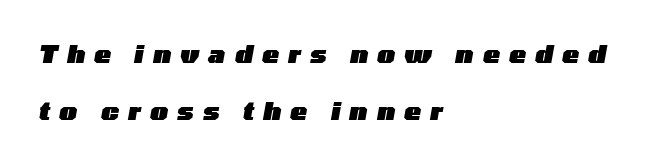
Notice how the passage keeps a crisp vertical edge on the left only. Stroke thickness is high; the sample reads as a true bold. The line-height multiplier appears high, well above default. Students, note that the glyphs here are deliberately spaced far apart.
